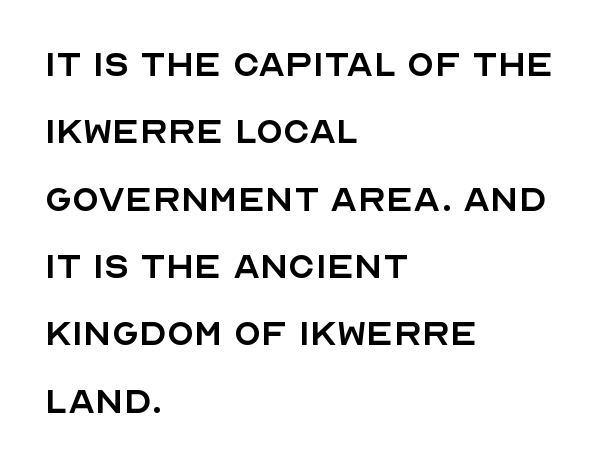
The line-height multiplier appears to be the usual default. One-word summary of the alignment: left. The words here are not underlined. The letters advance in unequal steps, a hallmark of proportional type. Rendered with straight, roman letterforms. Short note: letters normally spaced.
